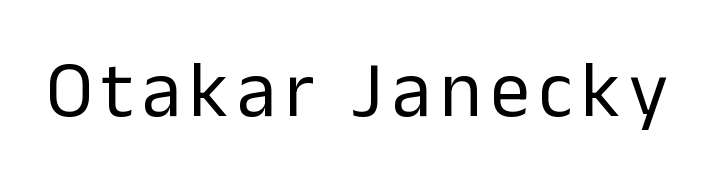
Q: Is the text bold? A: No.
Q: Is the text italic (slanted)? A: No, it is upright.
Q: Is the typeface a serif or a sans-serif typeface? A: Sans-serif.
Q: Is the text underlined? A: No.
Q: Width (condensed, normal, or wide)? A: Normal.
Q: Stroke contrast? A: Low.
Q: x-height? A: Medium.
Q: Monospaced? A: No.
